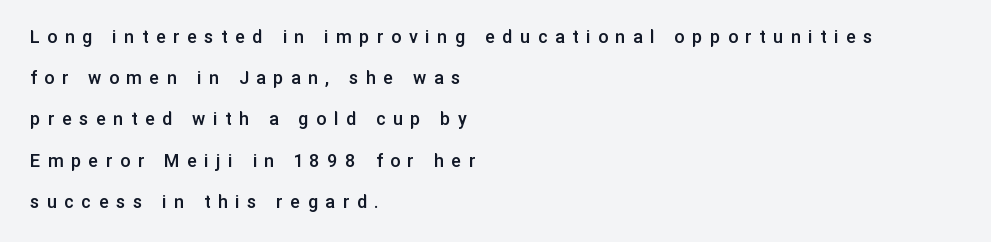
{"italic": "no", "bold": "semi", "underline": "no", "align": "left", "line_spacing": "loose", "line_spacing_ratio": 2.06, "letter_spacing": "wide", "letter_spacing_em": 0.38, "glyph_px": 20}
